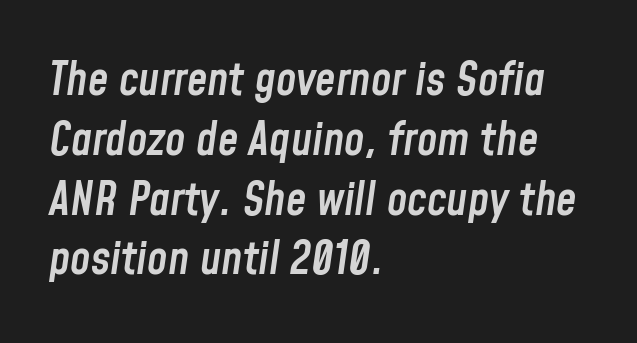
Q: Is the text bold? A: Semi-bold.
Q: Is the text italic (slanted)? A: Yes, it leans right by about 8 degrees.
Q: Is the text underlined? A: No.
Q: How is the paragraph aligned? A: Left-aligned.
Q: Is the spacing between letters normal or unusually wide? A: Normal.
Q: Is the spacing between lines tight, normal or loose? A: Normal.
Q: Width (condensed, normal, or wide)? A: Condensed.
Q: Stroke contrast? A: Low.
Q: x-height? A: Medium.
Q: Monospaced? A: No.
